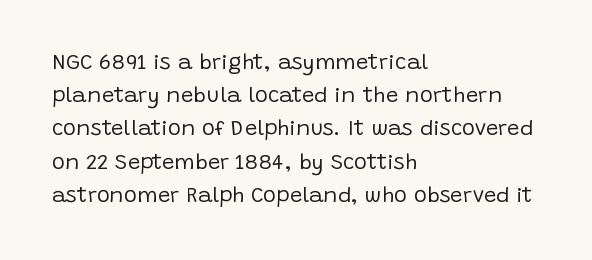
{"italic": "no", "bold": "no", "underline": "no", "align": "left", "line_spacing": "normal", "line_spacing_ratio": 1.51, "letter_spacing": "normal", "letter_spacing_em": 0.0, "glyph_px": 22}
